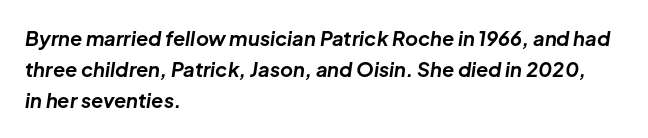
The image shows 20 px bold type, italic (leaning right); set left-aligned, normal line spacing (1.54x), normal letter spacing, not underlined.
